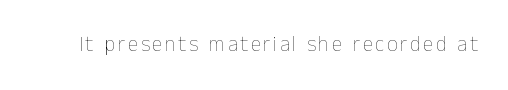
Q: Is the text bold? A: No.
Q: Is the text italic (slanted)? A: No, it is upright.
Q: Is the text underlined? A: No.
